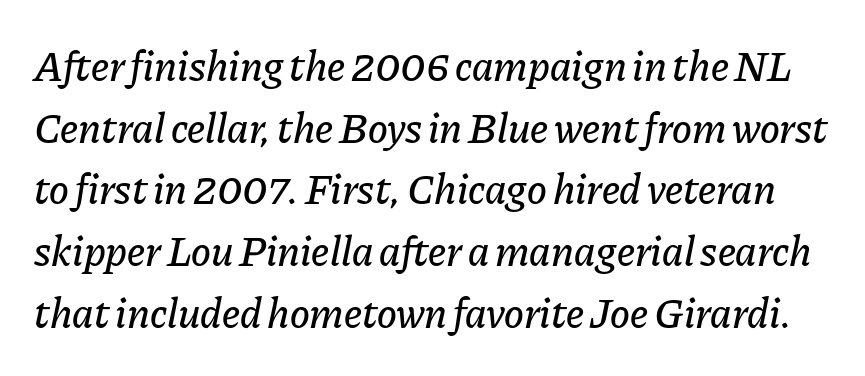
{"italic": "yes", "lean": "right", "slant_degrees": 11, "width": "normal", "stroke_contrast": "low", "x_height": "medium", "monospaced": "no", "underline": "no", "line_spacing": "normal", "line_spacing_ratio": 1.47, "letter_spacing": "normal", "letter_spacing_em": 0.0, "glyph_px": 42}
